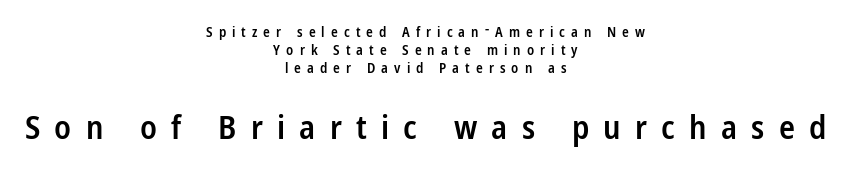
The image shows 33 px semibold, condensed sans-serif type, upright; set centered, normal line spacing (1.3x), unusually wide letter spacing (+0.43 em), not underlined; the second (bottom) block is 2.36x larger; low stroke contrast and a medium x-height.
